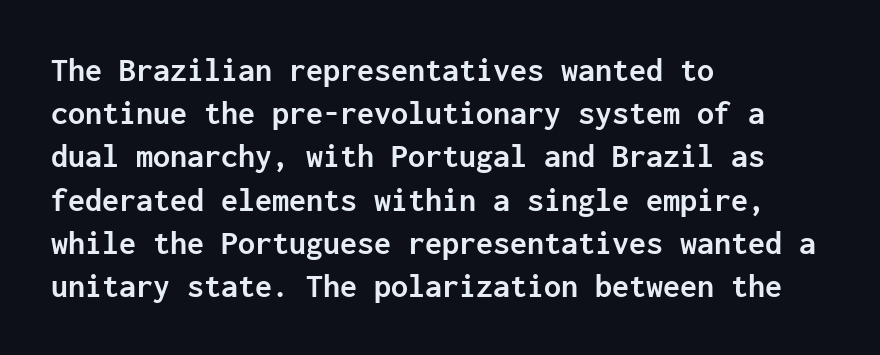
{"serif": "no", "italic": "no", "bold": "yes", "weight": "semibold", "width": "normal", "stroke_contrast": "low", "x_height": "medium", "monospaced": "yes", "underline": "no", "align": "left", "line_spacing": "normal", "line_spacing_ratio": 1.27, "letter_spacing": "normal", "letter_spacing_em": 0.0, "glyph_px": 34}
